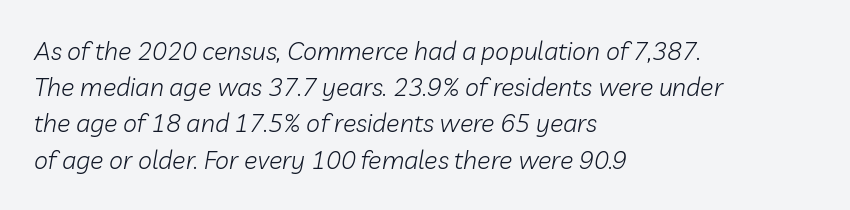
Slant detected: the letters are inclined. Successive baselines arrive at the customary interval. Underline: absent. These lines keep a tight, regular rhythm from letter to letter.
